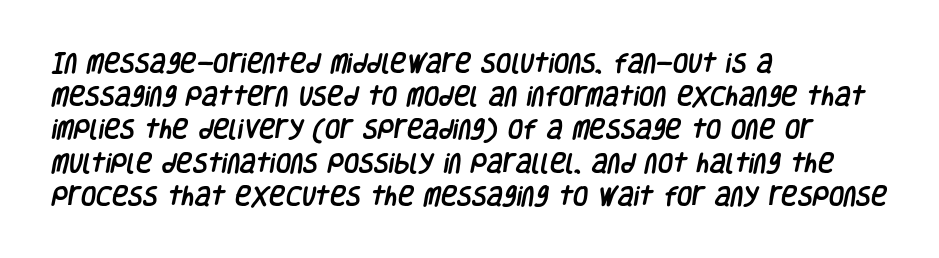
Q: Is the text underlined? A: No.
Q: How is the paragraph aligned? A: Left-aligned.
Q: Is the spacing between letters normal or unusually wide? A: Normal.
Q: Is the spacing between lines tight, normal or loose? A: Normal.
